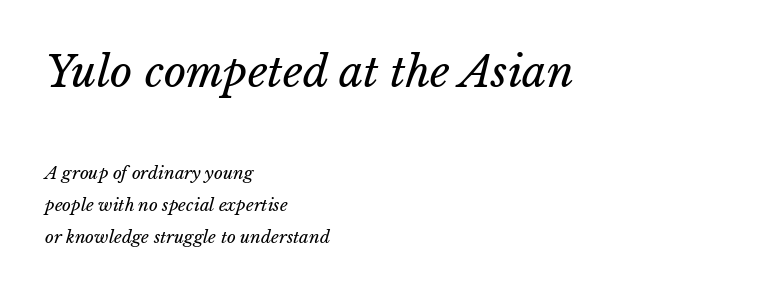
Q: Is the text bold? A: No.
Q: Is the text underlined? A: No.
Q: How is the paragraph aligned? A: Left-aligned.
Q: Is the spacing between letters normal or unusually wide? A: Normal.
Q: Is the spacing between lines tight, normal or loose? A: Loose.
Q: Which block of text is set in a larger size, the first (top) or the second (bottom)? A: The first (top) one.
Q: Width (condensed, normal, or wide)? A: Normal.
Q: Stroke contrast? A: Low.
Q: x-height? A: Medium.
Q: Monospaced? A: No.
